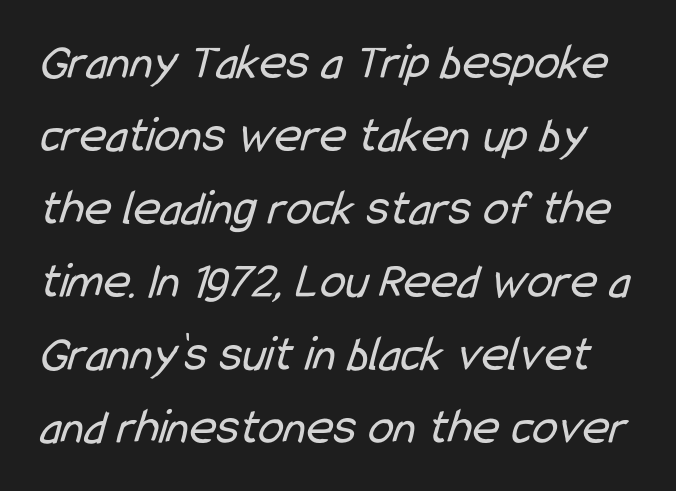
Vertical stems look standard width or narrower in stroke. Quick note: underline off. The characters display no serif detailing; their extremities are plain. No extra tracking has been applied to these lines. The block of text has a typical density, with ordinary space between rows. Each letter keeps its own natural width here, so spacing adapts to shape.
